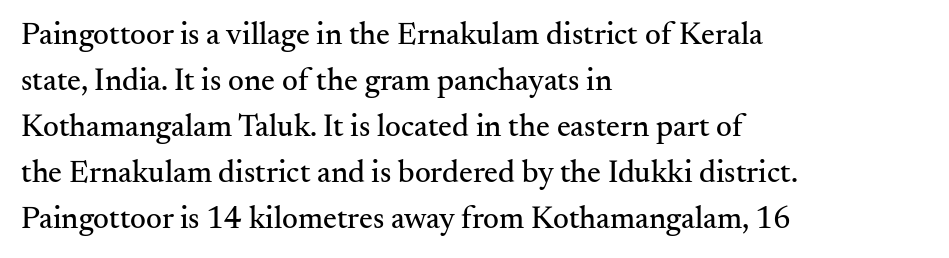
{"serif": "yes", "italic": "no", "width": "normal", "stroke_contrast": "medium", "x_height": "small", "monospaced": "no", "underline": "no", "align": "left", "line_spacing": "normal", "line_spacing_ratio": 1.48, "letter_spacing": "normal", "letter_spacing_em": 0.0, "glyph_px": 31}
